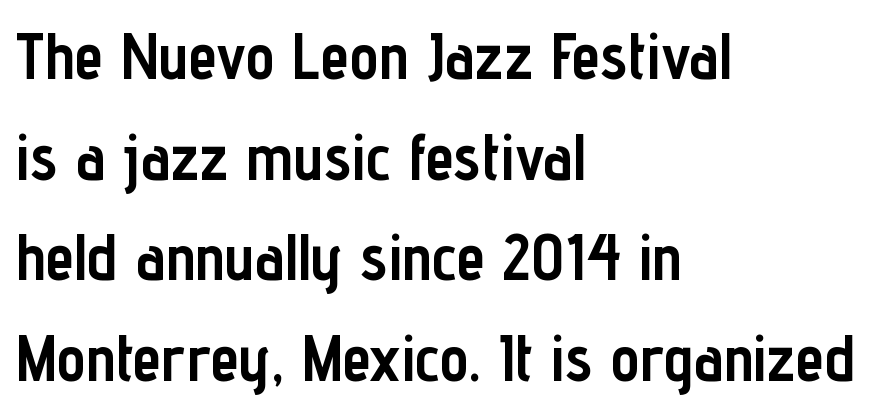
The image shows 65 px semibold, condensed sans-serif type, upright; set left-aligned, normal line spacing (1.55x), normal letter spacing, not underlined; low stroke contrast and a medium x-height.
